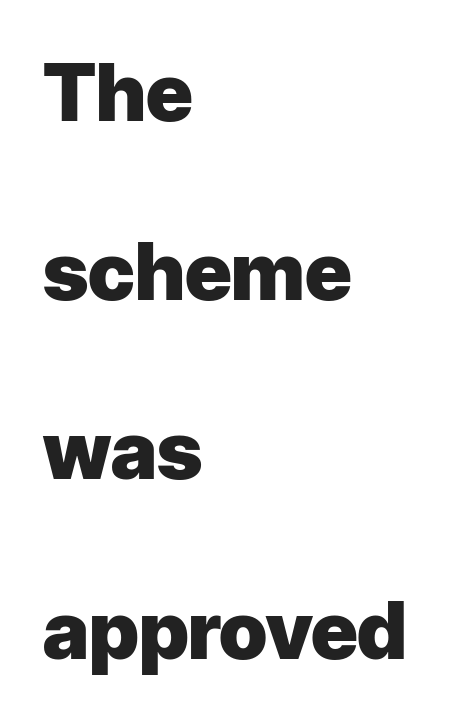
Q: Is the text bold? A: Yes.
Q: Is the text italic (slanted)? A: No, it is upright.
Q: Is the typeface a serif or a sans-serif typeface? A: Sans-serif.
Q: Is the text underlined? A: No.
Q: How is the paragraph aligned? A: Left-aligned.
Q: Is the spacing between letters normal or unusually wide? A: Normal.
Q: Is the spacing between lines tight, normal or loose? A: Loose.
Q: Width (condensed, normal, or wide)? A: Normal.
Q: Stroke contrast? A: Low.
Q: x-height? A: Medium.
Q: Monospaced? A: No.
